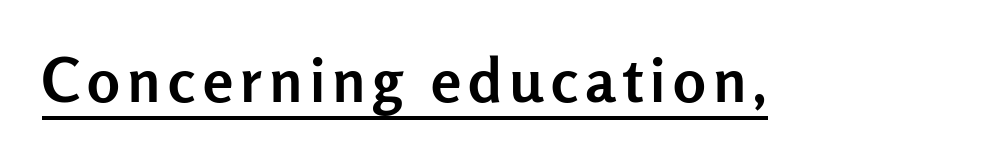
In terms of posture, this sample is upright. Spacing verdict: proportional, widths tailored to each character. A rule runs beneath these lines of type. These words are printed bold, with thick strokes throughout.
